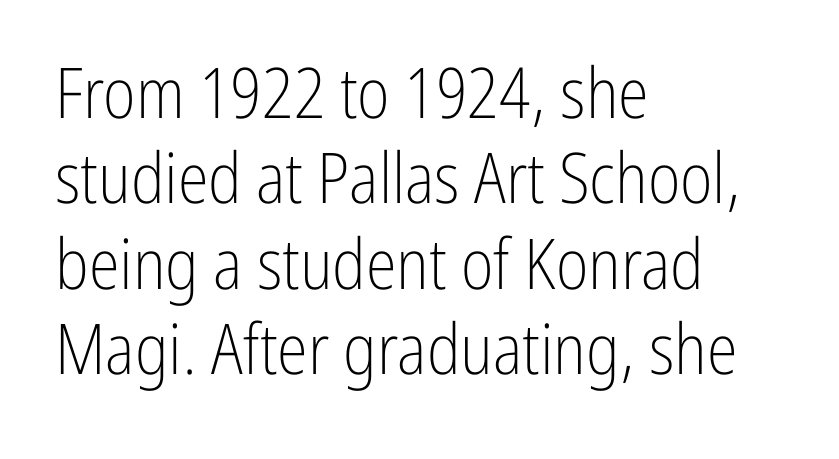
{"serif": "no", "italic": "no", "bold": "no", "weight": "light", "width": "condensed", "stroke_contrast": "low", "x_height": "medium", "monospaced": "no", "underline": "no", "align": "left", "line_spacing_ratio": 1.22, "letter_spacing": "normal", "letter_spacing_em": 0.0, "glyph_px": 70}
